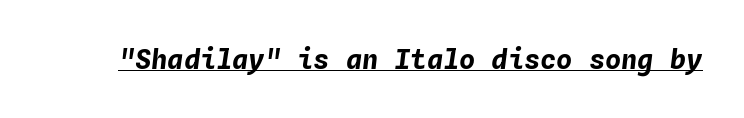
The image shows 27 px bold type, italic (leaning right); set normal letter spacing, underlined.
